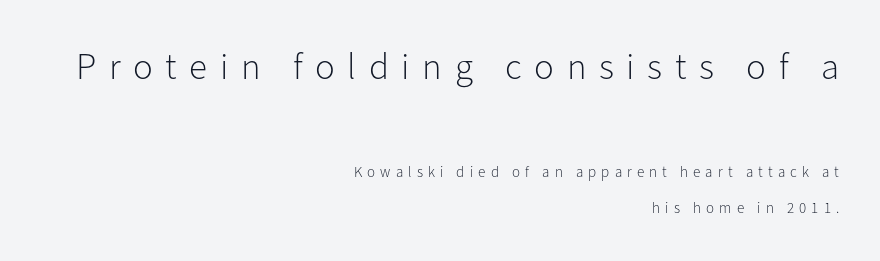
Spacing verdict: proportional, widths tailored to each character. There is plenty of visible air inserted between adjacent glyphs. Nothing heavy about these letters — not bold at all. Baseline-to-baseline distance is far greater than the letter height.
